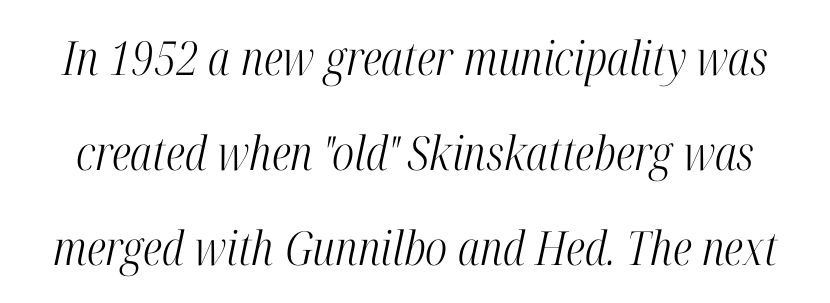
{"serif": "yes", "italic": "yes", "lean": "right", "slant_degrees": 12, "bold": "no", "weight": "light", "width": "condensed", "stroke_contrast": "high", "x_height": "medium", "monospaced": "no", "underline": "no", "line_spacing": "loose", "line_spacing_ratio": 2.02, "letter_spacing": "normal", "letter_spacing_em": 0.0, "glyph_px": 47}
